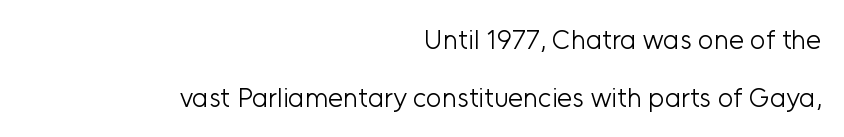
{"italic": "no", "bold": "no", "underline": "no", "align": "right", "line_spacing": "loose", "line_spacing_ratio": 2.14, "letter_spacing": "normal", "letter_spacing_em": 0.0, "glyph_px": 27}
